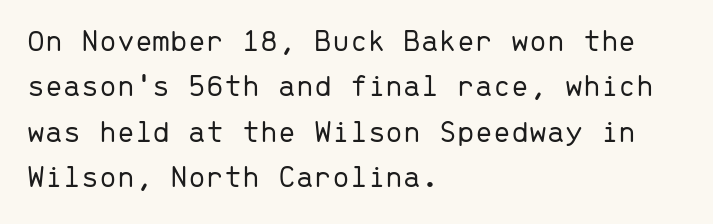
The rendering anchors every line to the left-hand side. Only glyphs here, with clear space below each row. This sample has the even, mechanical cadence of fixed-width lettering. Weight class: somewhere from thin through regular. Observe the absence of serifs on each vertical stroke in this sample. Does the lettering tilt? It doesn't — this is upright.
